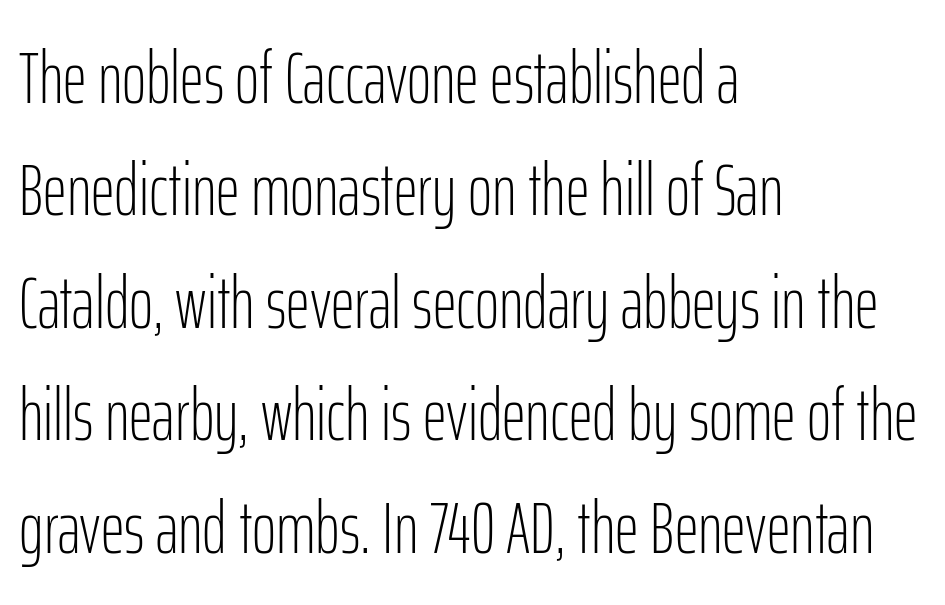
{"serif": "no", "italic": "no", "bold": "no", "weight": "light", "width": "condensed", "stroke_contrast": "low", "x_height": "medium", "monospaced": "no", "underline": "no", "align": "left", "line_spacing": "normal", "line_spacing_ratio": 1.52, "letter_spacing": "normal", "letter_spacing_em": 0.0, "glyph_px": 74}
